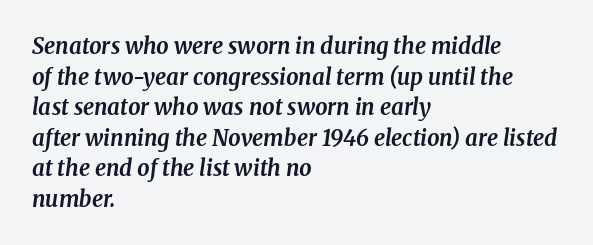
Is the letter spacing exaggerated? No — it looks like the ordinary default. The lettering tilts uniformly, giving the passage an italic look. Anything drawn beneath the words? Only blank space. If you drew a ruler down the left edge, every line would touch it. A typesetter would call this leading conventional body-copy spacing. The passage shown is emphatically bold.
